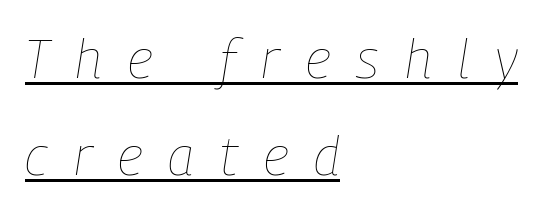
This sample carries an underscore along the baseline area. Character widths vary here, with narrow letters taking less room than wide ones. Looking at the ascenders, they clearly lean. Stroke mass is kept to a normal reading level or below. Short and long lines alike share a common starting point at left.
